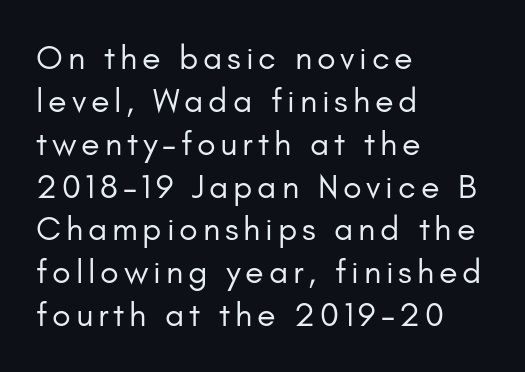
Quick note: not italic, upright. Is the stroke heavy? The answer is a plain regular-or-lighter. The text was rendered using a sans face with plain stroke endings. Which margin do the lines hug? The left one — the right edge is uneven.
